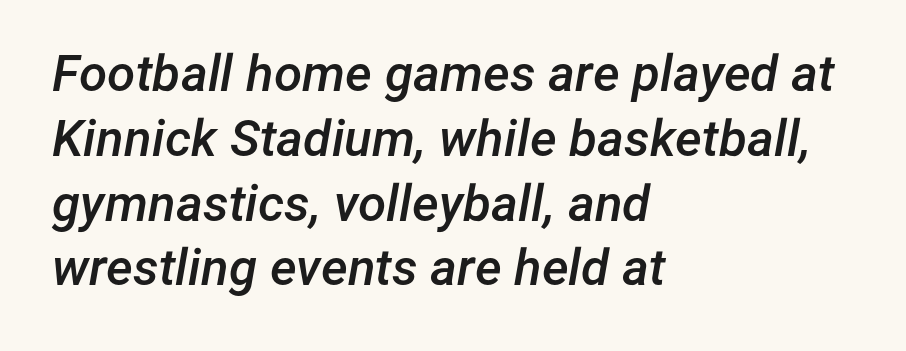
Q: Is the text bold? A: Semi-bold.
Q: Is the text italic (slanted)? A: Yes, it leans right by about 12 degrees.
Q: Is the text underlined? A: No.
Q: How is the paragraph aligned? A: Left-aligned.
Q: Is the spacing between letters normal or unusually wide? A: Normal.
Q: Is the spacing between lines tight, normal or loose? A: Normal.
Q: Width (condensed, normal, or wide)? A: Normal.
Q: Stroke contrast? A: Low.
Q: x-height? A: Medium.
Q: Monospaced? A: No.
